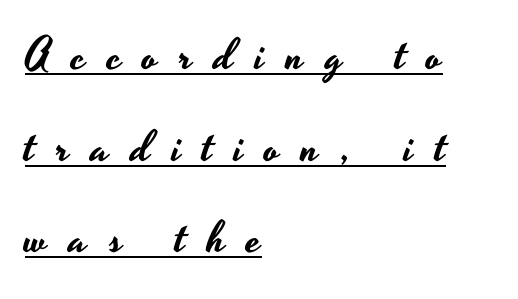
{"serif": "no", "width": "wide", "stroke_contrast": "low", "x_height": "small", "monospaced": "no", "underline": "yes", "align": "left", "line_spacing": "loose", "line_spacing_ratio": 2.08, "letter_spacing": "wide", "letter_spacing_em": 0.49, "glyph_px": 44}
